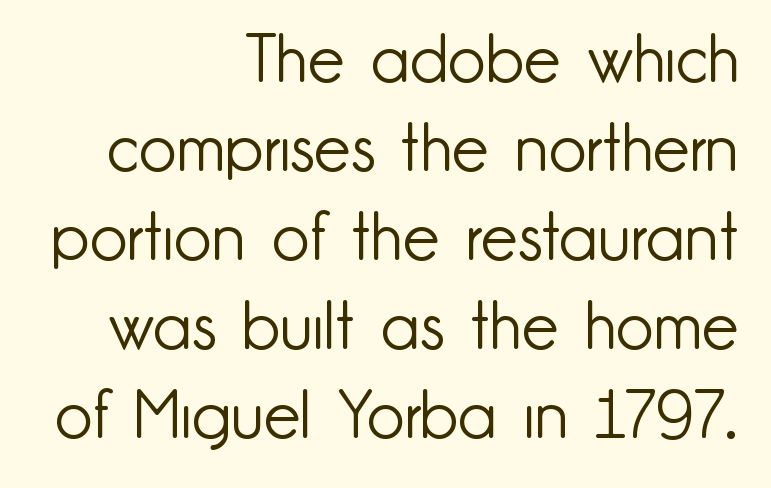
Honestly, the letter spacing is just normal — you wouldn't notice it. The letters advance in unequal steps, a hallmark of proportional type. Notice how descenders clear the ascenders below comfortably — that's standard leading. The strokes carry an ordinary text weight at most. Casual observation: everything's shoved over to the right.
